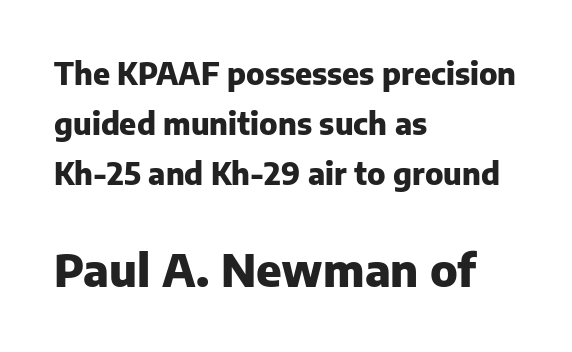
{"serif": "no", "italic": "no", "bold": "yes", "weight": "heavy", "width": "normal", "stroke_contrast": "low", "x_height": "medium", "monospaced": "no", "underline": "no", "align": "left", "line_spacing": "normal", "line_spacing_ratio": 1.67, "letter_spacing": "normal", "letter_spacing_em": 0.0, "larger_block": "second", "size_ratio": 1.5, "glyph_px": 45}
